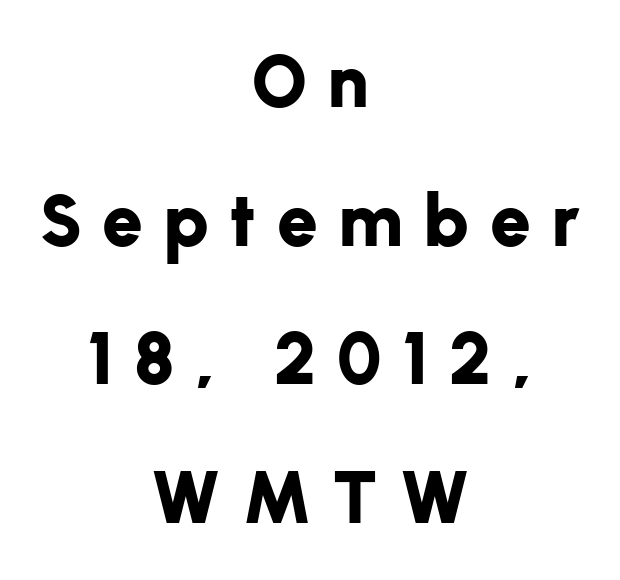
Q: Is the text bold? A: Yes.
Q: Is the text italic (slanted)? A: No, it is upright.
Q: Is the typeface a serif or a sans-serif typeface? A: Sans-serif.
Q: Is the text underlined? A: No.
Q: How is the paragraph aligned? A: Centered.
Q: Is the spacing between letters normal or unusually wide? A: Unusually wide.
Q: Is the spacing between lines tight, normal or loose? A: Loose.
Q: Width (condensed, normal, or wide)? A: Normal.
Q: Stroke contrast? A: Low.
Q: x-height? A: Medium.
Q: Monospaced? A: No.
